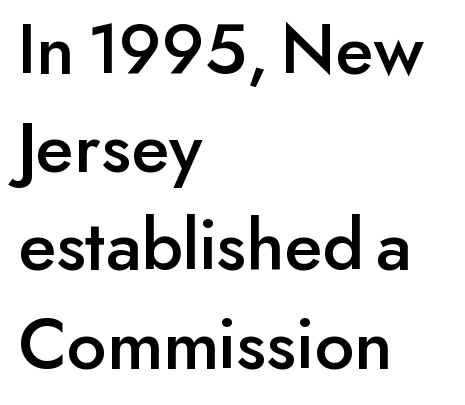
The passage shown has conventional tracking throughout. The lines are quadded left. The typeface chosen for these lines omits serifs. Here the designer chose a conventional face with non-uniform glyph widths. Tall strokes in this sample are plumb rather than angled.
